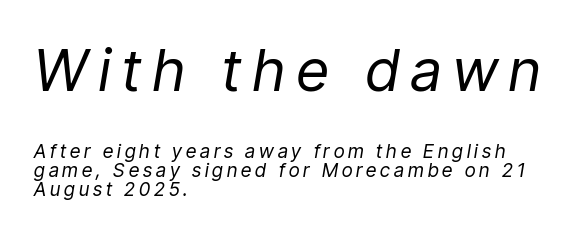
The image shows 58 px regular-weight, condensed type, italic (leaning right); set left-aligned, tight line spacing (1.01x), unusually wide letter spacing (+0.21 em), not underlined; the first (top) block is 3.05x larger; low stroke contrast and a medium x-height.
